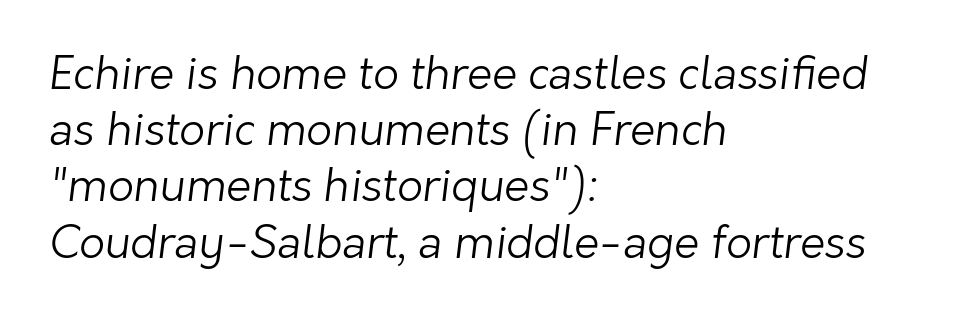
These lines are composed in type without serifs. Glance below the letters and you will spot only blank space. The letters advance in unequal steps, a hallmark of proportional type. Students, note that the glyphs here touch the page at normal intervals. Counters stay open thanks to moderate or lighter strokes. Horizontal bands of white between lines are of average thickness.
